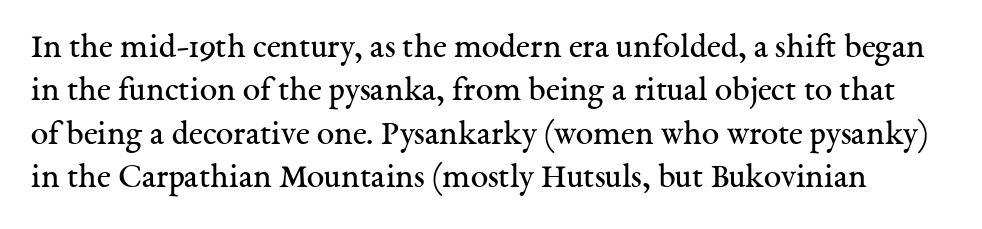
{"serif": "yes", "italic": "no", "bold": "no", "weight": "regular", "width": "normal", "stroke_contrast": "medium", "x_height": "medium", "monospaced": "no", "underline": "no", "line_spacing_ratio": 1.24, "letter_spacing": "normal", "letter_spacing_em": 0.0, "glyph_px": 35}
